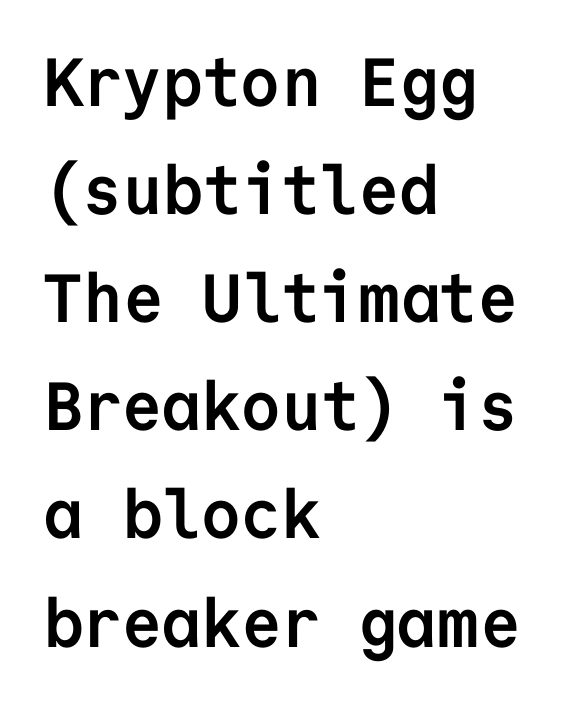
Line beginnings align vertically; line endings do not. The typeface chosen for these lines omits serifs. The string is rendered with underlining switched off. The lettering stays uniformly vertical, giving the passage a roman look. This sample has the even, mechanical cadence of fixed-width lettering.
